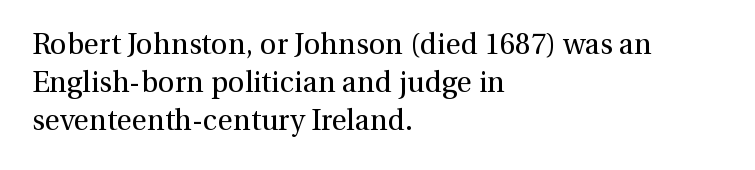
The letters advance in unequal steps, a hallmark of proportional type. This rendering leaves character spacing at its baseline value. Compared with typical paragraphs, the rows here are spaced about the same. Which margin do the lines hug? The left one — the right edge is uneven. To sum up the face: it has serifs.
